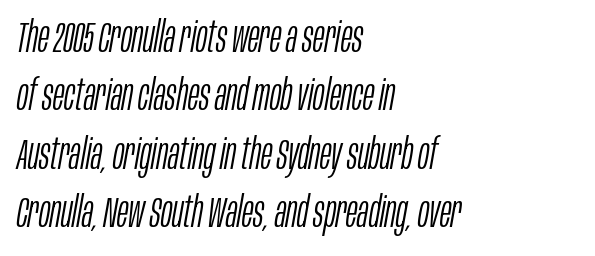
The image shows 43 px light, condensed type, italic (leaning right); set left-aligned, normal line spacing (1.36x), normal letter spacing, not underlined; low stroke contrast and a large x-height.
